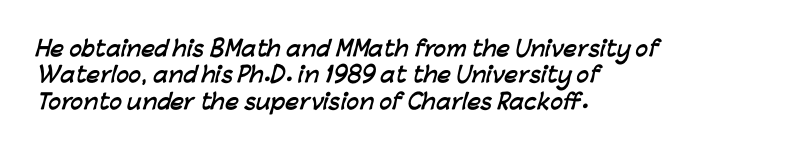
The image shows 21 px bold type; set left-aligned, normal line spacing (1.26x), normal letter spacing, not underlined.
